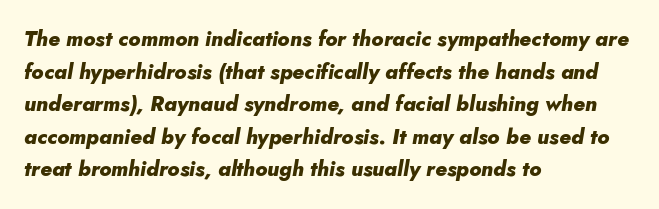
Q: Is the text bold? A: Yes.
Q: Is the text italic (slanted)? A: Yes, it leans right by about 10 degrees.
Q: Is the text underlined? A: No.
Q: How is the paragraph aligned? A: Left-aligned.
Q: Is the spacing between letters normal or unusually wide? A: Normal.
Q: Is the spacing between lines tight, normal or loose? A: Normal.
